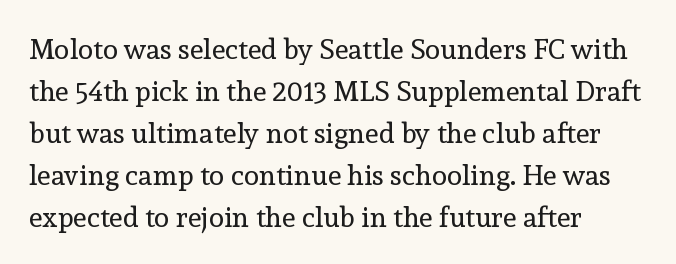
{"serif": "yes", "italic": "no", "bold": "no", "weight": "regular", "width": "normal", "x_height": "medium", "monospaced": "no", "underline": "no", "align": "left", "line_spacing": "normal", "line_spacing_ratio": 1.5, "letter_spacing": "normal", "letter_spacing_em": 0.0, "glyph_px": 28}
